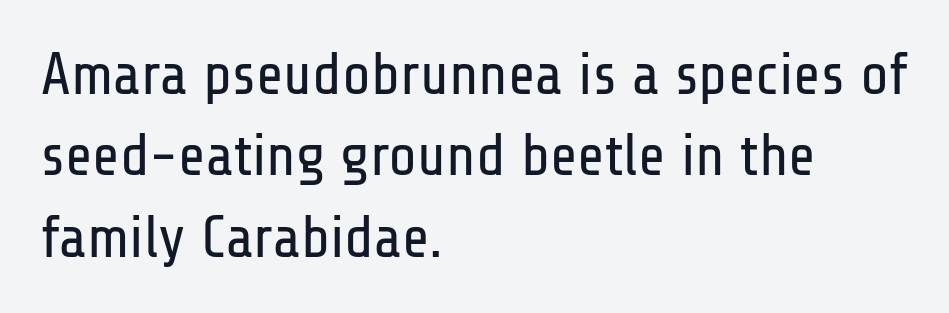
The image shows 59 px regular-weight, condensed sans-serif type, upright; set left-aligned, normal line spacing (1.38x), normal letter spacing, not underlined; low stroke contrast and a medium x-height.
